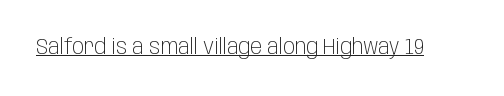
{"italic": "no", "bold": "no", "underline": "yes", "letter_spacing": "normal", "letter_spacing_em": 0.0, "glyph_px": 22}
